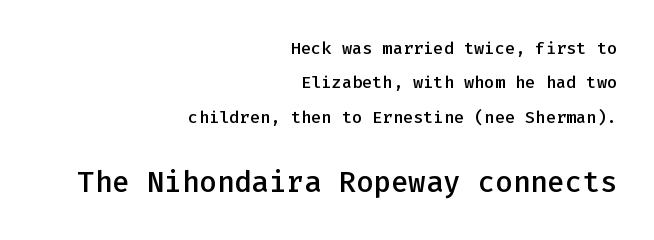
The image shows 29 px semibold sans-serif type, upright, monospaced; set right-aligned, loose line spacing (2.02x), normal letter spacing, not underlined; the second (bottom) block is 1.71x larger; low stroke contrast and a medium x-height.
